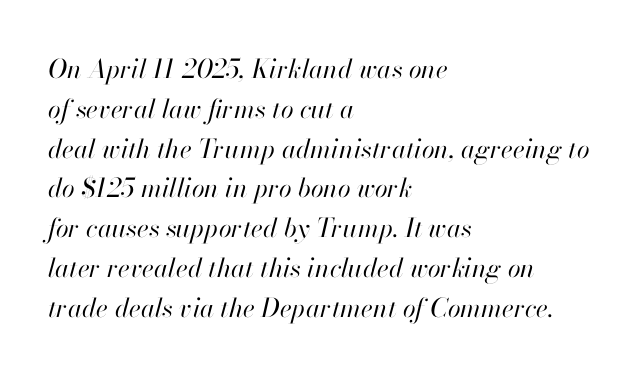
Q: Is the text bold? A: No.
Q: Is the text italic (slanted)? A: Yes, it leans right by about 13 degrees.
Q: Is the text underlined? A: No.
Q: How is the paragraph aligned? A: Left-aligned.
Q: Is the spacing between letters normal or unusually wide? A: Normal.
Q: Is the spacing between lines tight, normal or loose? A: Normal.
